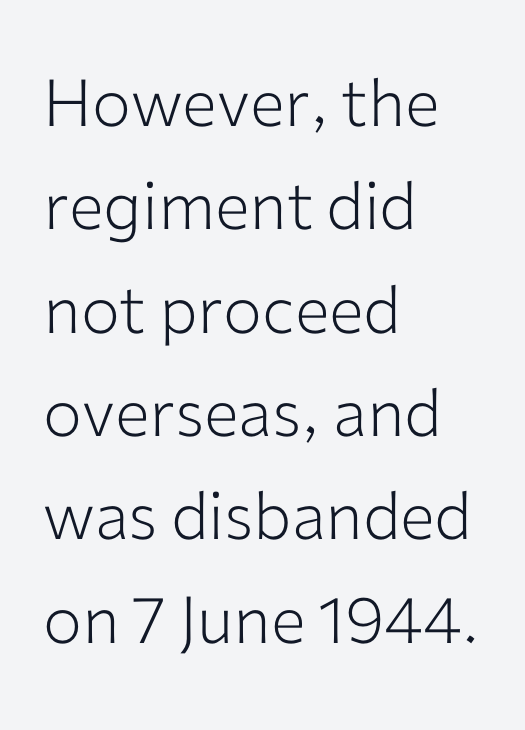
The words here are not underlined. Each word holds together tightly as a unit, with standard inter-letter gaps. Regarding leading, the lines here are spaced in the standard way. A typesetter would call this proportional, since set widths differ per character. If you drew a line through each stem, it would be perfectly vertical. Teacher's note: observe the even left margin — that is flush-left alignment.
